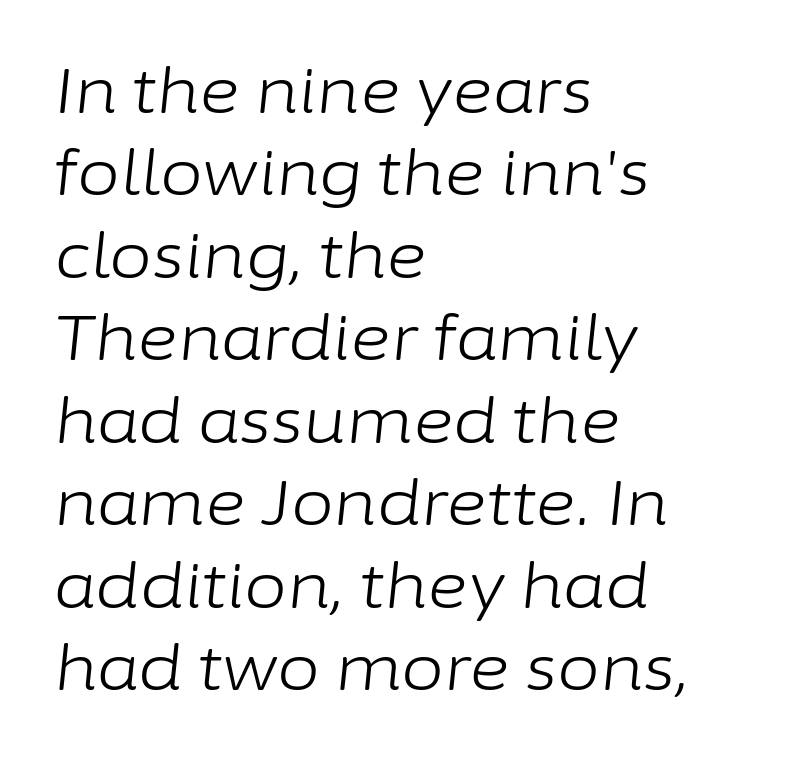
Q: Is the text bold? A: No.
Q: Is the text italic (slanted)? A: Yes, it leans right by about 6 degrees.
Q: Is the text underlined? A: No.
Q: How is the paragraph aligned? A: Left-aligned.
Q: Is the spacing between letters normal or unusually wide? A: Normal.
Q: Is the spacing between lines tight, normal or loose? A: Normal.
Q: Width (condensed, normal, or wide)? A: Normal.
Q: Stroke contrast? A: Low.
Q: x-height? A: Medium.
Q: Monospaced? A: No.
